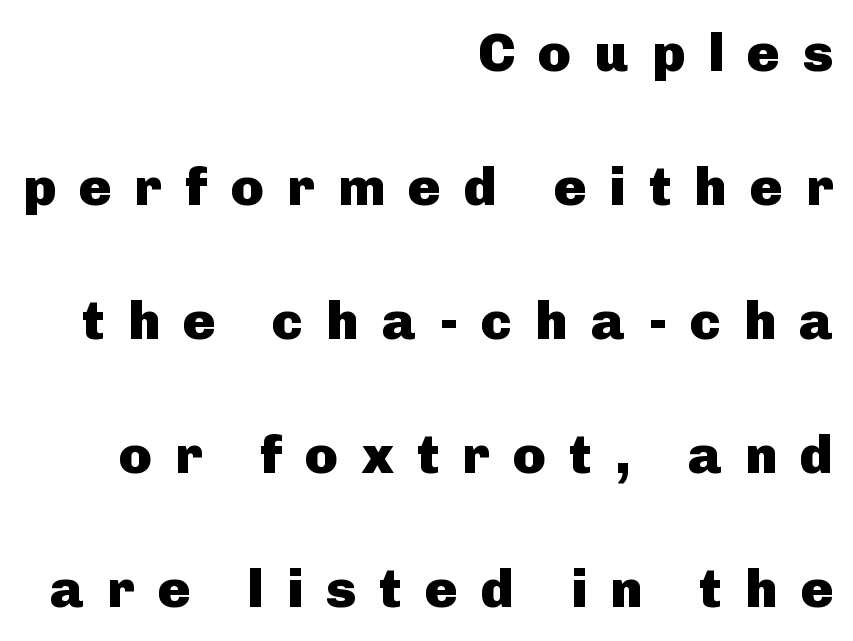
The image shows 54 px heavy sans-serif type, upright; set right-aligned, loose line spacing (2.48x), unusually wide letter spacing (+0.43 em), not underlined; low stroke contrast and a medium x-height.
